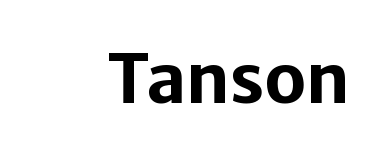
{"serif": "no", "italic": "no", "bold": "yes", "weight": "bold", "width": "normal", "stroke_contrast": "low", "x_height": "medium", "monospaced": "no", "underline": "no", "letter_spacing": "normal", "letter_spacing_em": 0.0, "glyph_px": 68}
